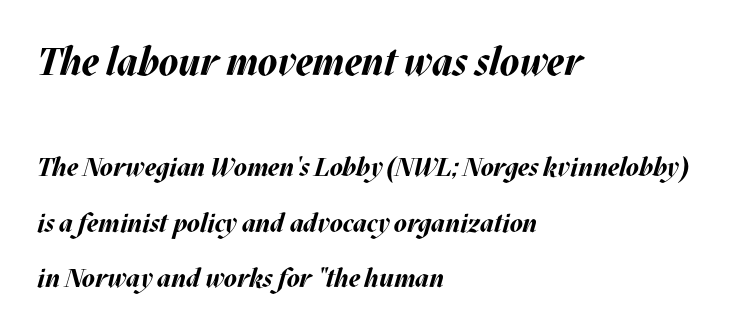
{"italic": "yes", "lean": "right", "slant_degrees": 17, "bold": "yes", "weight": "bold", "width": "normal", "stroke_contrast": "medium", "x_height": "large", "monospaced": "no", "underline": "no", "align": "left", "line_spacing": "loose", "line_spacing_ratio": 2.13, "letter_spacing": "normal", "letter_spacing_em": 0.0, "larger_block": "first", "size_ratio": 1.5, "glyph_px": 39}
